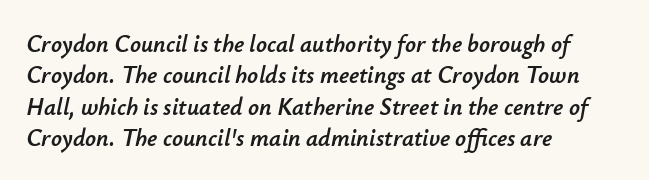
{"italic": "yes", "lean": "right", "slant_degrees": 12, "underline": "no", "align": "left", "line_spacing": "normal", "line_spacing_ratio": 1.31, "letter_spacing": "normal", "letter_spacing_em": 0.0, "glyph_px": 24}
